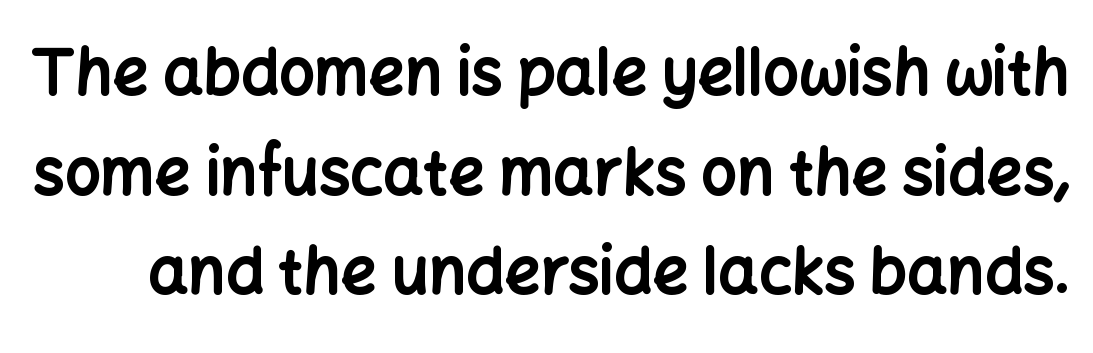
{"serif": "no", "italic": "no", "bold": "yes", "weight": "bold", "width": "normal", "stroke_contrast": "low", "x_height": "medium", "monospaced": "no", "underline": "no", "line_spacing": "normal", "line_spacing_ratio": 1.58, "letter_spacing": "normal", "letter_spacing_em": 0.0, "glyph_px": 63}
